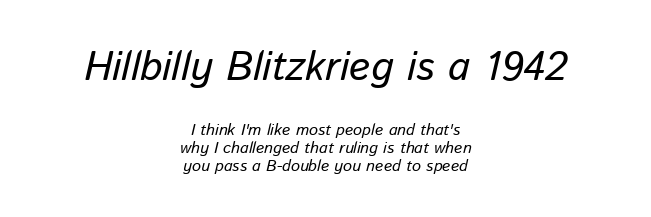
{"italic": "yes", "lean": "right", "slant_degrees": 13, "bold": "no", "weight": "regular", "width": "normal", "stroke_contrast": "low", "x_height": "medium", "monospaced": "no", "underline": "no", "align": "center", "line_spacing": "tight", "line_spacing_ratio": 1.14, "letter_spacing": "normal", "letter_spacing_em": 0.0, "larger_block": "first", "size_ratio": 2.56, "glyph_px": 41}
